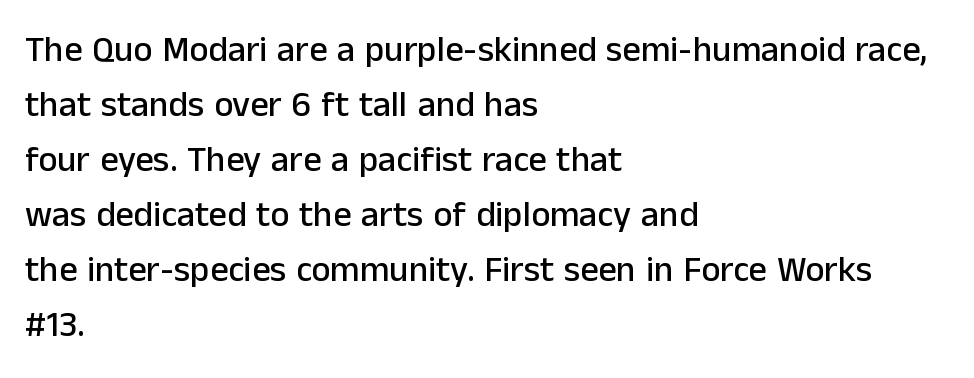
{"serif": "no", "italic": "no", "width": "normal", "stroke_contrast": "low", "x_height": "medium", "monospaced": "no", "underline": "no", "align": "left", "line_spacing": "normal", "line_spacing_ratio": 1.53, "letter_spacing": "normal", "letter_spacing_em": 0.0, "glyph_px": 36}
